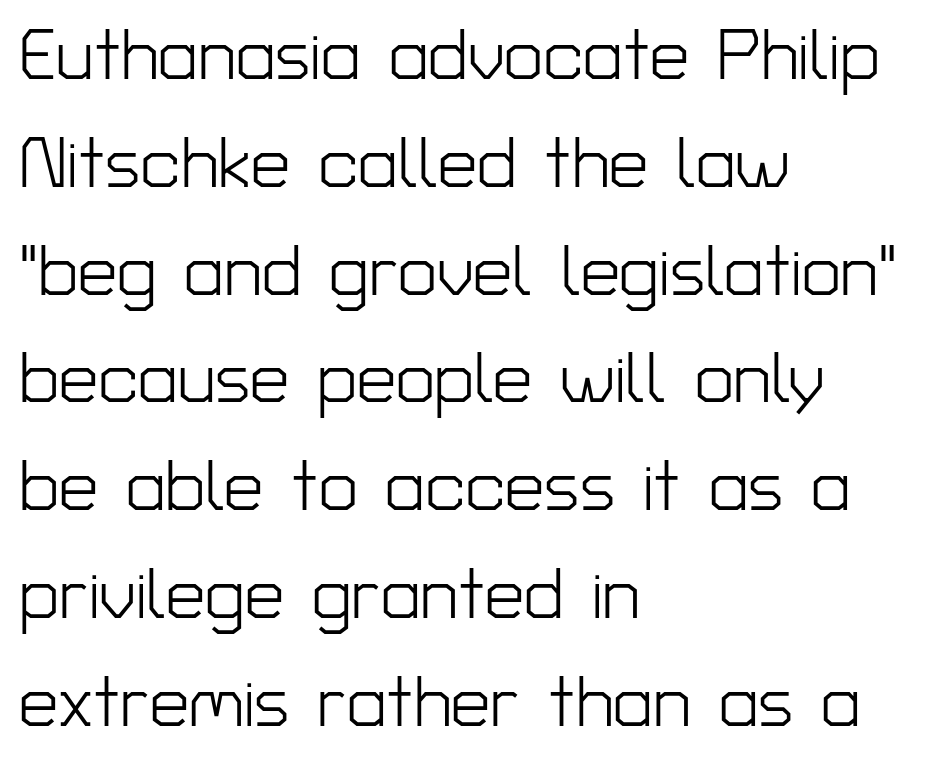
Q: Is the text bold? A: No.
Q: Is the text italic (slanted)? A: No, it is upright.
Q: Is the typeface a serif or a sans-serif typeface? A: Sans-serif.
Q: Is the text underlined? A: No.
Q: How is the paragraph aligned? A: Left-aligned.
Q: Is the spacing between letters normal or unusually wide? A: Normal.
Q: Is the spacing between lines tight, normal or loose? A: Normal.
Q: Width (condensed, normal, or wide)? A: Normal.
Q: Stroke contrast? A: Low.
Q: x-height? A: Medium.
Q: Monospaced? A: No.
